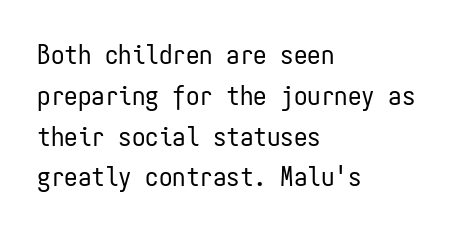
The image shows 27 px text type, upright; set left-aligned, normal line spacing (1.51x), normal letter spacing, not underlined.
